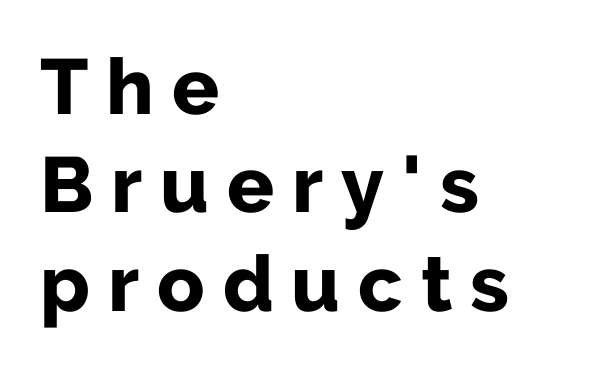
Q: Is the text bold? A: Yes.
Q: Is the text italic (slanted)? A: No, it is upright.
Q: Is the typeface a serif or a sans-serif typeface? A: Sans-serif.
Q: Is the text underlined? A: No.
Q: How is the paragraph aligned? A: Left-aligned.
Q: Is the spacing between letters normal or unusually wide? A: Unusually wide.
Q: Is the spacing between lines tight, normal or loose? A: Normal.
Q: Width (condensed, normal, or wide)? A: Normal.
Q: Stroke contrast? A: Low.
Q: x-height? A: Medium.
Q: Monospaced? A: No.
